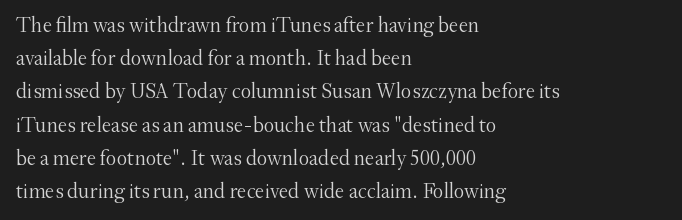
The image shows 21 px text type, upright; set left-aligned, normal line spacing (1.58x), normal letter spacing, not underlined.
